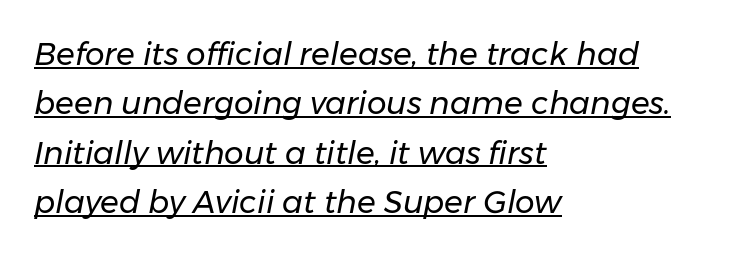
The image shows 31 px regular-weight type, italic (leaning right); set left-aligned, normal line spacing (1.59x), normal letter spacing, underlined; low stroke contrast and a medium x-height.
